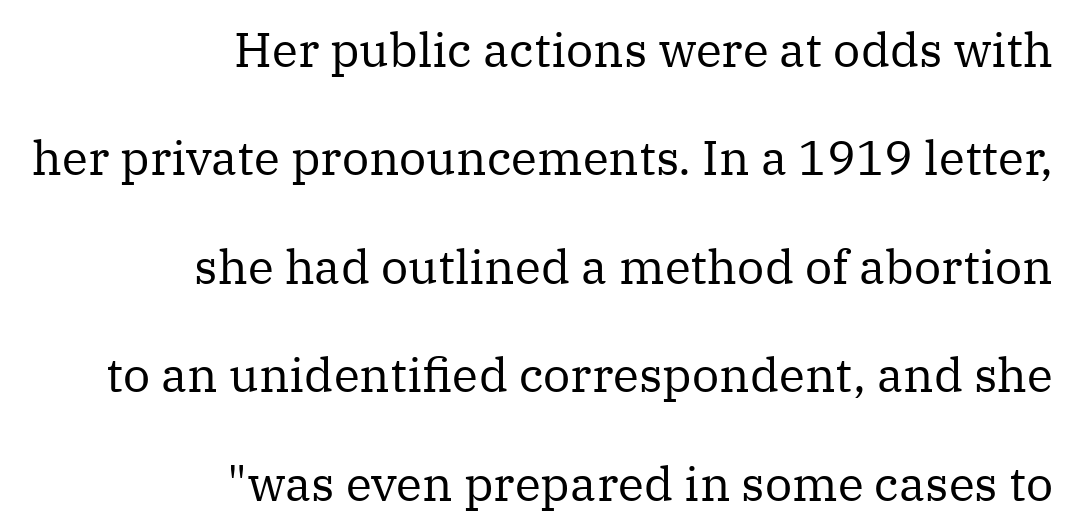
Q: Is the text bold? A: No.
Q: Is the text italic (slanted)? A: No, it is upright.
Q: Is the typeface a serif or a sans-serif typeface? A: Serif.
Q: Is the text underlined? A: No.
Q: How is the paragraph aligned? A: Right-aligned.
Q: Is the spacing between letters normal or unusually wide? A: Normal.
Q: Is the spacing between lines tight, normal or loose? A: Loose.
Q: Width (condensed, normal, or wide)? A: Normal.
Q: Stroke contrast? A: Medium.
Q: x-height? A: Medium.
Q: Monospaced? A: No.
